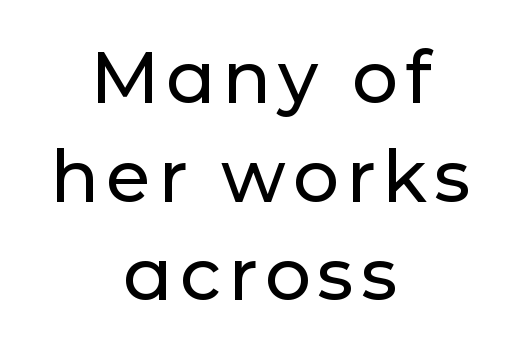
{"serif": "no", "italic": "no", "width": "normal", "stroke_contrast": "low", "x_height": "medium", "monospaced": "no", "underline": "no", "align": "center", "line_spacing": "normal", "line_spacing_ratio": 1.37, "glyph_px": 72}
